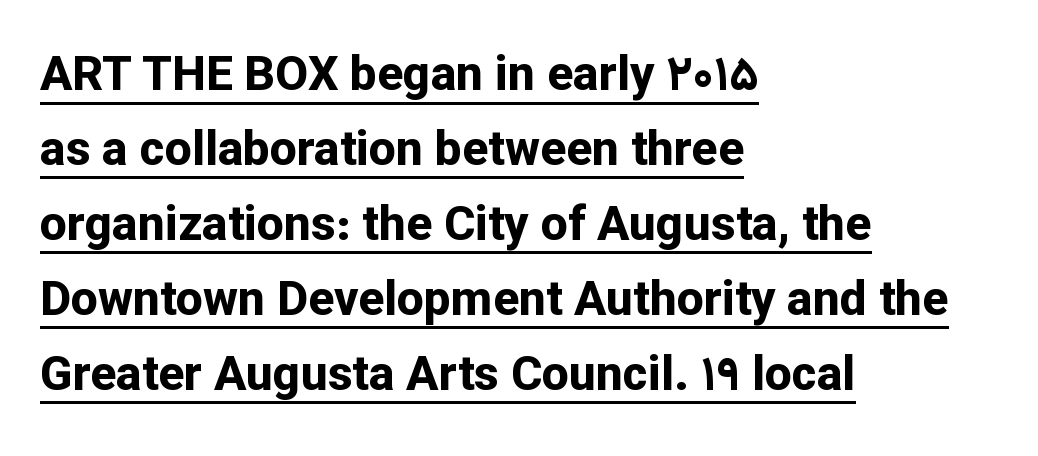
Q: Is the text bold? A: Yes.
Q: Is the text italic (slanted)? A: No, it is upright.
Q: Is the typeface a serif or a sans-serif typeface? A: Sans-serif.
Q: Is the text underlined? A: Yes.
Q: How is the paragraph aligned? A: Left-aligned.
Q: Is the spacing between letters normal or unusually wide? A: Normal.
Q: Is the spacing between lines tight, normal or loose? A: Normal.
Q: Width (condensed, normal, or wide)? A: Normal.
Q: Stroke contrast? A: Low.
Q: x-height? A: Medium.
Q: Monospaced? A: No.
